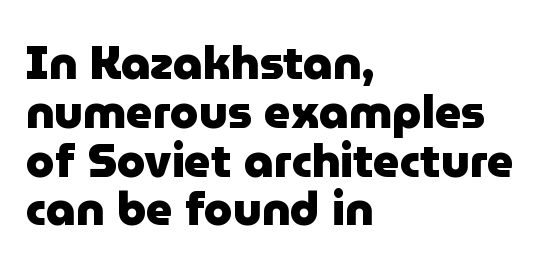
Cramped leading. Is this a fixed-width face? No — the glyphs have proportional, varying widths. Unlike italic type, these characters show no tilt at all. Letters rest on an invisible, unmarked baseline. The text block is weighted toward the left margin, trailing off unevenly rightward.
